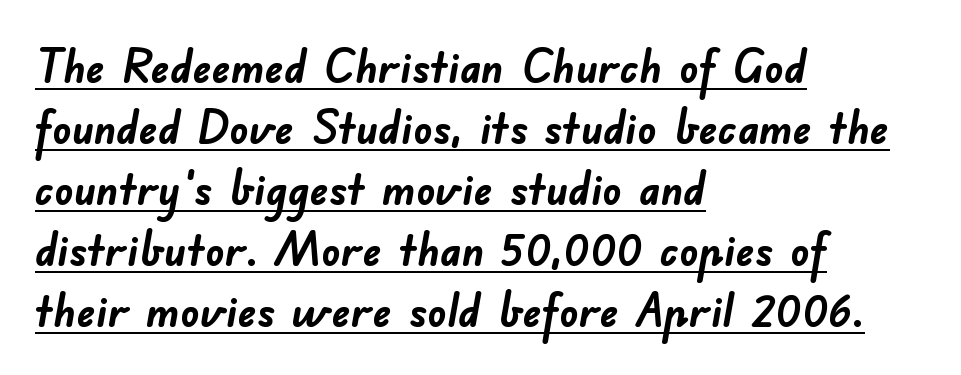
Q: Is the text bold? A: Yes.
Q: Is the typeface a serif or a sans-serif typeface? A: Sans-serif.
Q: Is the text underlined? A: Yes.
Q: How is the paragraph aligned? A: Left-aligned.
Q: Is the spacing between letters normal or unusually wide? A: Normal.
Q: Is the spacing between lines tight, normal or loose? A: Normal.
Q: Width (condensed, normal, or wide)? A: Normal.
Q: Stroke contrast? A: Low.
Q: x-height? A: Small.
Q: Monospaced? A: No.
